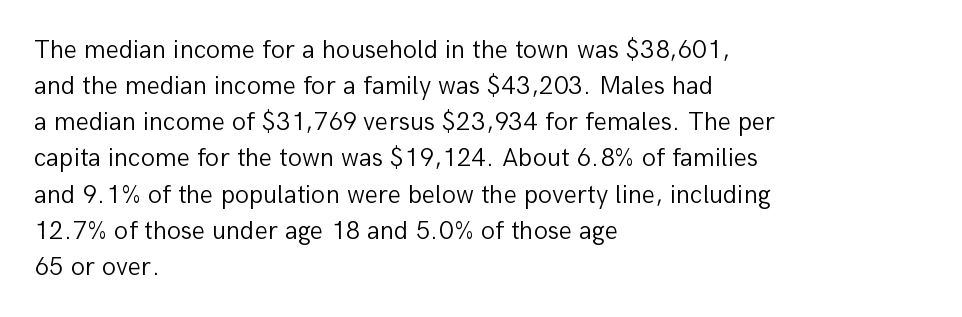
Q: Is the text bold? A: No.
Q: Is the text italic (slanted)? A: No, it is upright.
Q: Is the text underlined? A: No.
Q: How is the paragraph aligned? A: Left-aligned.
Q: Is the spacing between letters normal or unusually wide? A: Normal.
Q: Is the spacing between lines tight, normal or loose? A: Normal.
